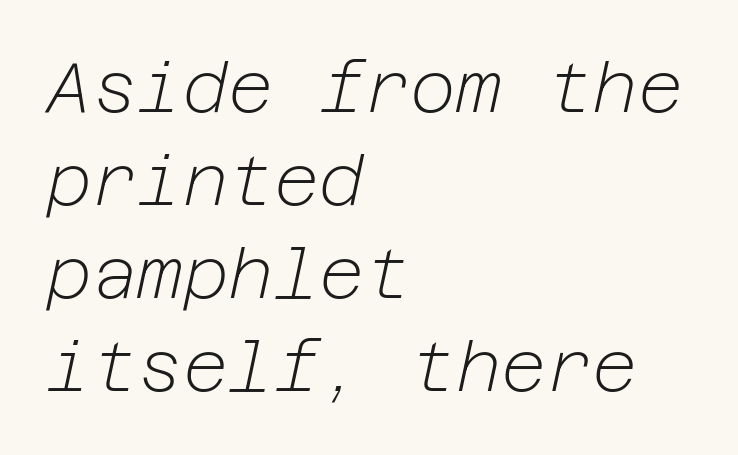
{"italic": "yes", "lean": "right", "slant_degrees": 12, "bold": "no", "weight": "light", "width": "normal", "stroke_contrast": "low", "x_height": "medium", "underline": "no", "align": "left", "line_spacing": "normal", "line_spacing_ratio": 1.33, "letter_spacing": "normal", "letter_spacing_em": 0.0, "glyph_px": 70}
